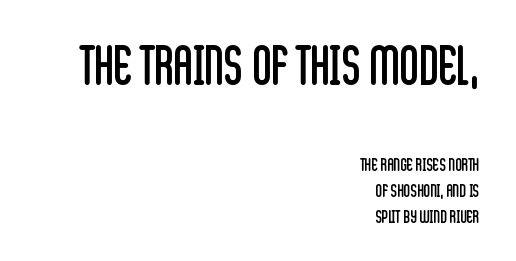
The image shows 53 px regular-weight, condensed sans-serif type, upright; set right-aligned, normal line spacing (1.43x), normal letter spacing, not underlined; the first (top) block is 2.94x larger; low stroke contrast and a large x-height.
